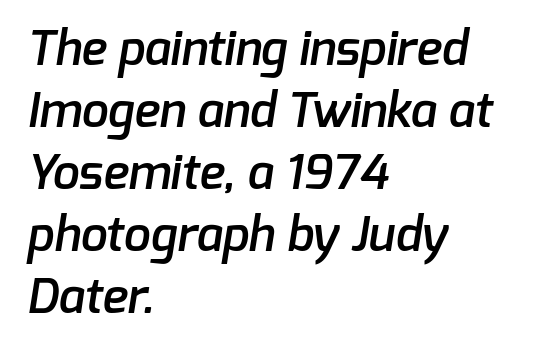
{"serif": "no", "bold": "semi", "weight": "semibold", "width": "normal", "stroke_contrast": "low", "x_height": "medium", "monospaced": "no", "underline": "no", "align": "left", "line_spacing": "normal", "line_spacing_ratio": 1.29, "letter_spacing": "normal", "letter_spacing_em": 0.0, "glyph_px": 48}
